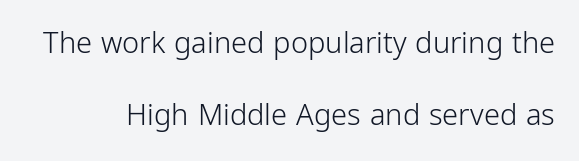
The tracking reads as untouched default to a designer's eye. The line-height multiplier appears high, well above default. This is roman type, the default non-slanted kind. Note the varied advance widths — an 'i' is clearly narrower than an 'm'. Glance below the letters and you will spot only blank space. This is not heavy type; no bold has been used.
